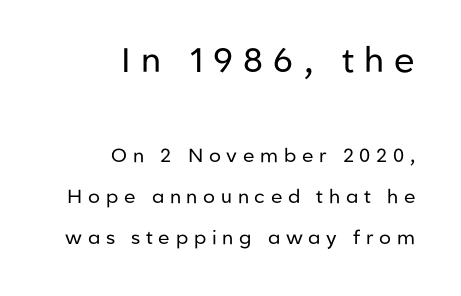
Q: Is the text bold? A: No.
Q: Is the text italic (slanted)? A: No, it is upright.
Q: Is the typeface a serif or a sans-serif typeface? A: Sans-serif.
Q: Is the text underlined? A: No.
Q: How is the paragraph aligned? A: Right-aligned.
Q: Is the spacing between letters normal or unusually wide? A: Unusually wide.
Q: Is the spacing between lines tight, normal or loose? A: Loose.
Q: Which block of text is set in a larger size, the first (top) or the second (bottom)? A: The first (top) one.
Q: Width (condensed, normal, or wide)? A: Normal.
Q: Stroke contrast? A: Low.
Q: x-height? A: Medium.
Q: Monospaced? A: No.
